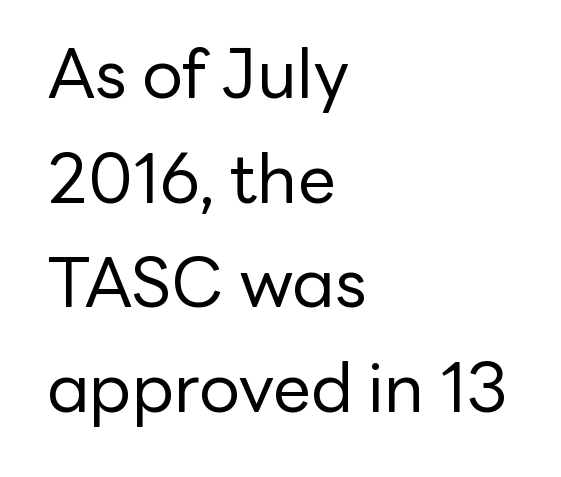
Check where the strokes stop: nothing finishes them off — pure sans. The words here are not underlined. These lines were composed using upright roman letters. Is this a fixed-width face? No — the glyphs have proportional, varying widths. The face used here is rendered with its standard letterfit. Vertical stems look standard width or narrower in stroke.
